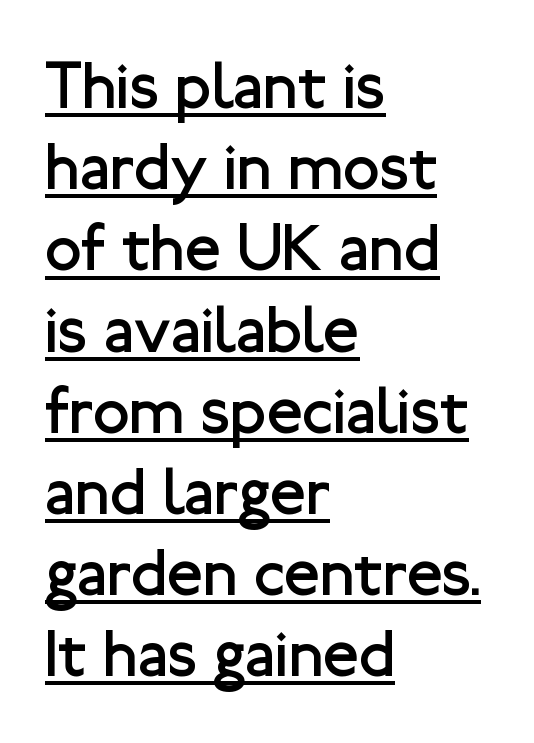
Q: Is the text bold? A: No.
Q: Is the text italic (slanted)? A: No, it is upright.
Q: Is the typeface a serif or a sans-serif typeface? A: Sans-serif.
Q: Is the text underlined? A: Yes.
Q: How is the paragraph aligned? A: Left-aligned.
Q: Is the spacing between letters normal or unusually wide? A: Normal.
Q: Width (condensed, normal, or wide)? A: Normal.
Q: Stroke contrast? A: Low.
Q: x-height? A: Medium.
Q: Monospaced? A: No.
